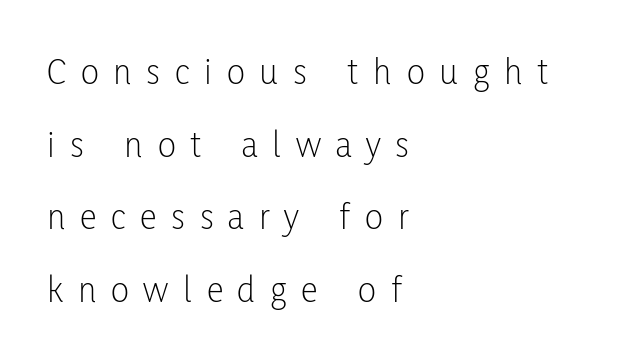
{"serif": "no", "italic": "no", "bold": "no", "weight": "light", "width": "condensed", "stroke_contrast": "low", "x_height": "medium", "monospaced": "no", "underline": "no", "align": "left", "line_spacing": "loose", "line_spacing_ratio": 1.91, "letter_spacing": "wide", "letter_spacing_em": 0.39, "glyph_px": 38}
